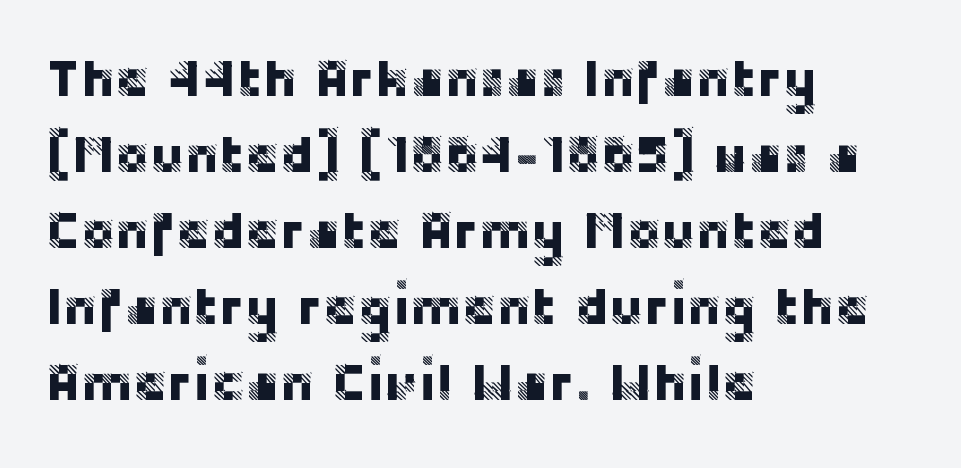
Check where the strokes stop: nothing finishes them off — pure sans. Every stem runs plumb, perpendicular to the baseline. The passage shown is typed in a proportional face where columns would drift. The typesetter chose a ragged-right arrangement here. No extra tracking has been applied to these lines.
